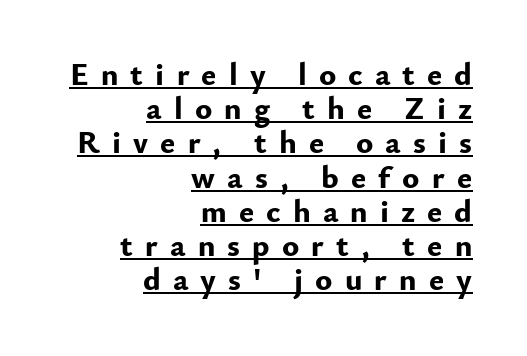
Q: Is the text bold? A: Yes.
Q: Is the text italic (slanted)? A: No, it is upright.
Q: Is the typeface a serif or a sans-serif typeface? A: Sans-serif.
Q: Is the text underlined? A: Yes.
Q: How is the paragraph aligned? A: Right-aligned.
Q: Is the spacing between letters normal or unusually wide? A: Unusually wide.
Q: Is the spacing between lines tight, normal or loose? A: Tight.
Q: Width (condensed, normal, or wide)? A: Normal.
Q: Stroke contrast? A: Low.
Q: x-height? A: Small.
Q: Monospaced? A: No.
